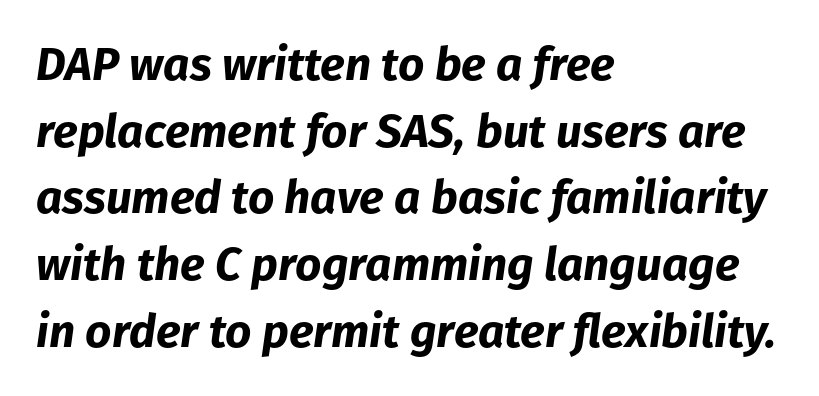
Q: Is the text bold? A: Yes.
Q: Is the text italic (slanted)? A: Yes, it leans right by about 8 degrees.
Q: Is the text underlined? A: No.
Q: How is the paragraph aligned? A: Left-aligned.
Q: Is the spacing between letters normal or unusually wide? A: Normal.
Q: Is the spacing between lines tight, normal or loose? A: Normal.
Q: Width (condensed, normal, or wide)? A: Normal.
Q: Stroke contrast? A: Low.
Q: x-height? A: Medium.
Q: Monospaced? A: No.
